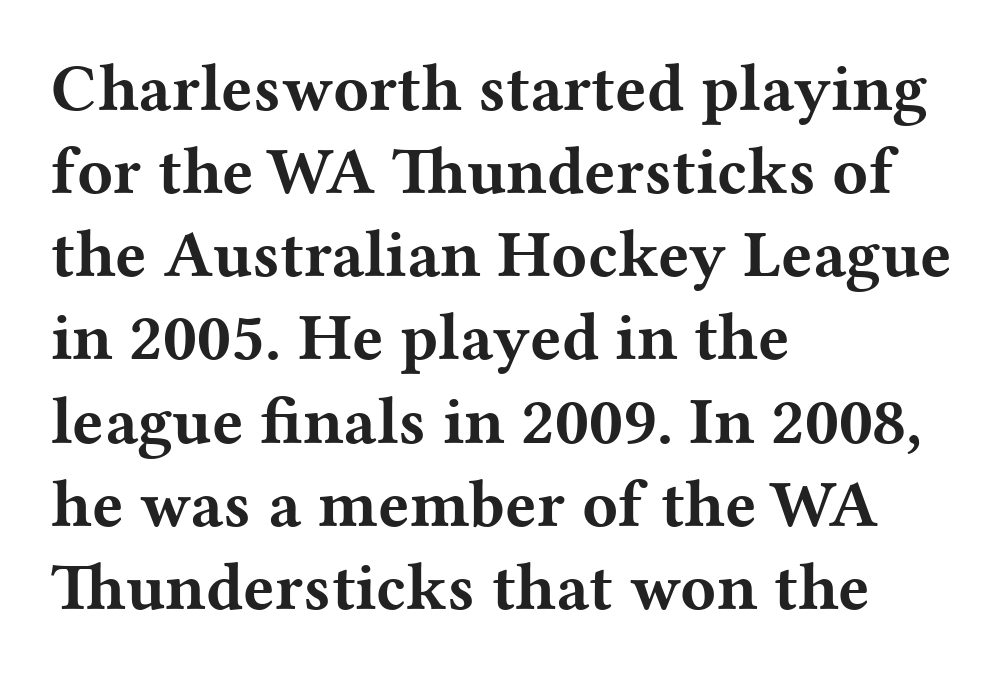
{"serif": "yes", "italic": "no", "bold": "yes", "weight": "bold", "width": "wide", "stroke_contrast": "medium", "x_height": "medium", "monospaced": "no", "underline": "no", "align": "left", "line_spacing": "normal", "line_spacing_ratio": 1.26, "letter_spacing": "normal", "letter_spacing_em": 0.0, "glyph_px": 66}
